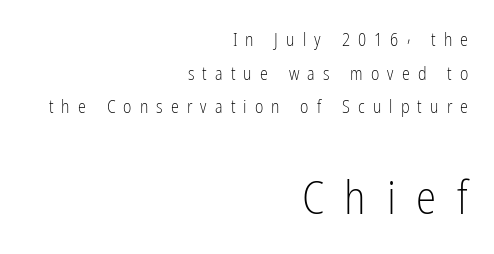
Q: Is the text bold? A: No.
Q: Is the text italic (slanted)? A: No, it is upright.
Q: Is the typeface a serif or a sans-serif typeface? A: Sans-serif.
Q: Is the text underlined? A: No.
Q: How is the paragraph aligned? A: Right-aligned.
Q: Is the spacing between letters normal or unusually wide? A: Unusually wide.
Q: Which block of text is set in a larger size, the first (top) or the second (bottom)? A: The second (bottom) one.
Q: Width (condensed, normal, or wide)? A: Condensed.
Q: Stroke contrast? A: Low.
Q: x-height? A: Medium.
Q: Monospaced? A: No.
